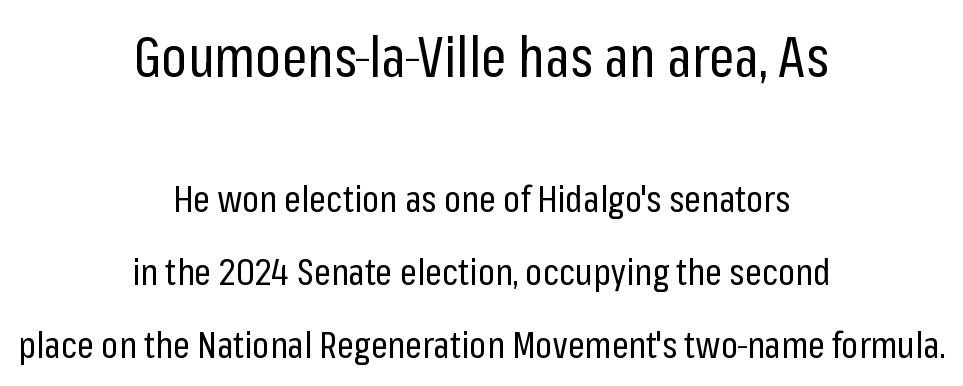
The face used here is rendered with its standard letterfit. The string is rendered with underlining switched off. When letters stand straight like this, we call the style roman or upright. The face used here is proportionally spaced, like ordinary book or web type. Notice the wide empty band between every row — that's loose leading. The upper block of text is set noticeably larger than the block beneath it.
